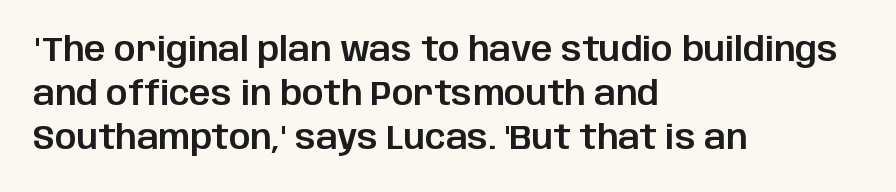
The string is rendered with underlining switched off. Spacing verdict: proportional, widths tailored to each character. Posture: upright roman. Regarding serifs, this sample does without them. Notice how the passage keeps a crisp vertical edge on the left only. This sample uses plain, unmodified letter spacing.
